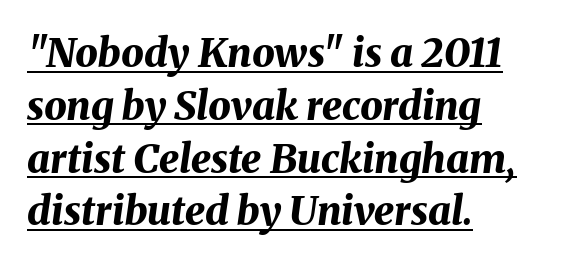
The image shows 40 px bold type, italic (leaning right); set left-aligned, normal line spacing (1.32x), normal letter spacing, underlined; medium stroke contrast and a medium x-height.
